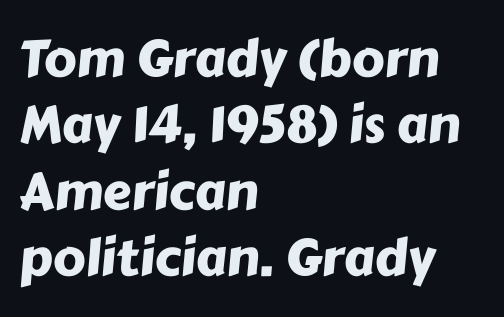
{"serif": "no", "width": "normal", "stroke_contrast": "low", "x_height": "medium", "monospaced": "no", "underline": "no", "align": "left", "line_spacing": "normal", "line_spacing_ratio": 1.3, "letter_spacing": "normal", "letter_spacing_em": 0.0, "glyph_px": 51}
